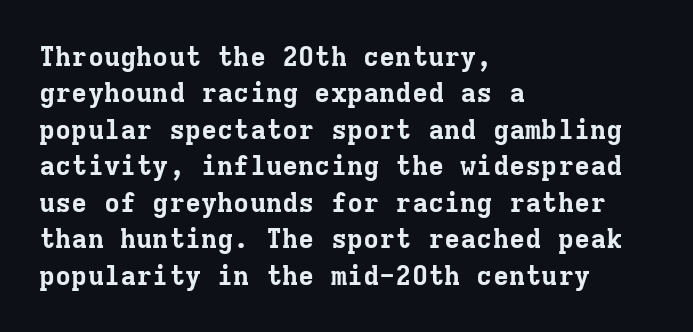
{"italic": "no", "bold": "yes", "underline": "no", "align": "left", "line_spacing": "normal", "line_spacing_ratio": 1.35, "letter_spacing": "normal", "letter_spacing_em": 0.0, "glyph_px": 27}
